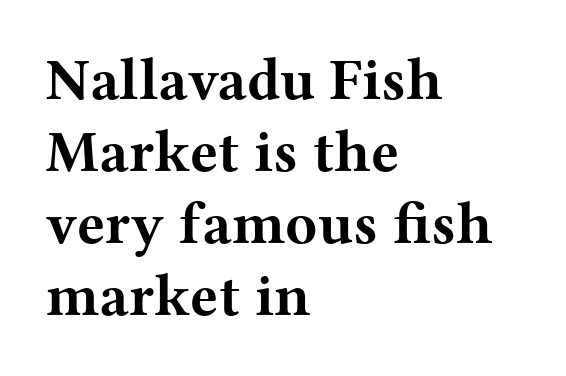
The image shows 59 px bold, wide serif type, upright; set left-aligned, line spacing 1.22x, normal letter spacing, not underlined; medium stroke contrast and a medium x-height.
